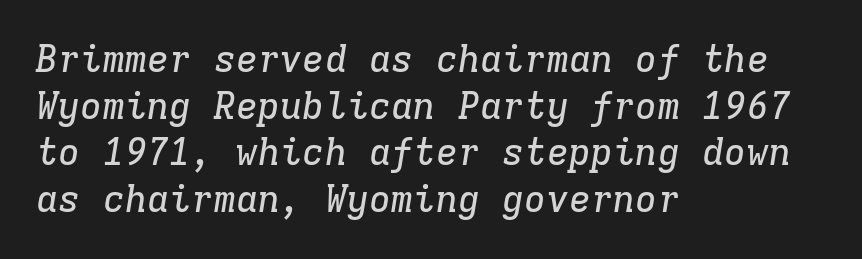
Q: Is the text italic (slanted)? A: Yes, it leans right by about 9 degrees.
Q: Is the typeface a serif or a sans-serif typeface? A: Serif.
Q: Is the text underlined? A: No.
Q: How is the paragraph aligned? A: Left-aligned.
Q: Is the spacing between letters normal or unusually wide? A: Normal.
Q: Is the spacing between lines tight, normal or loose? A: Normal.
Q: Width (condensed, normal, or wide)? A: Normal.
Q: Stroke contrast? A: Low.
Q: x-height? A: Medium.
Q: Monospaced? A: Yes.
